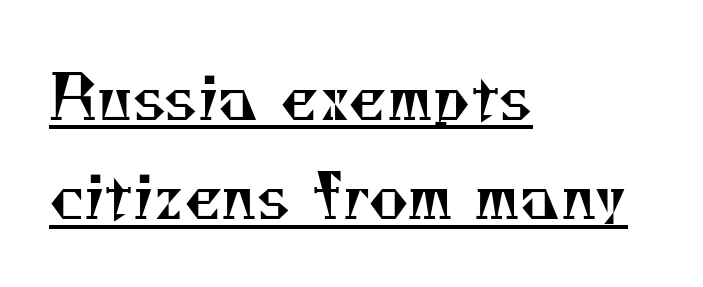
The image shows 61 px regular-weight serif type; set left-aligned, normal line spacing (1.63x), normal letter spacing, underlined; medium stroke contrast and a small x-height.
